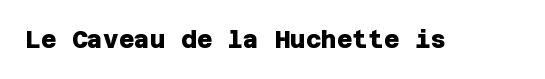
{"bold": "yes", "underline": "no", "letter_spacing": "normal", "letter_spacing_em": 0.0, "glyph_px": 24}
